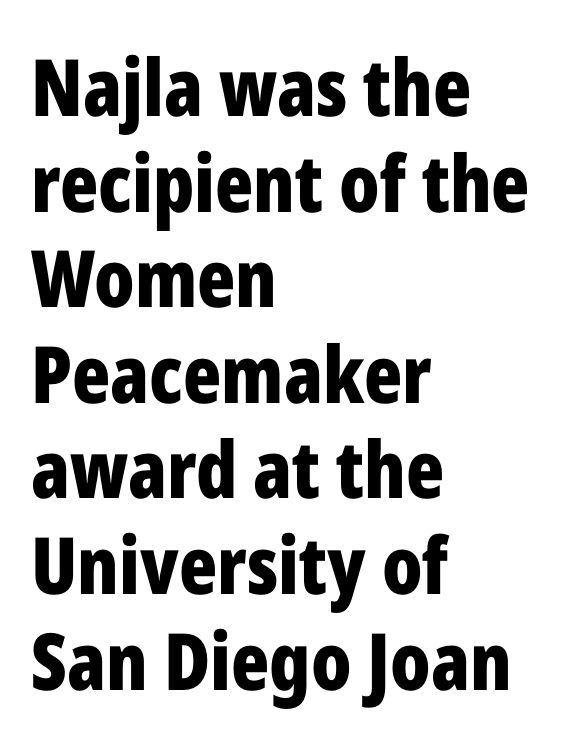
Do the letters lean? They stand straight. The horizontal fit of the characters is conventional and even. The font is running at its bold setting. Unmarked baselines from the first word to the last.
